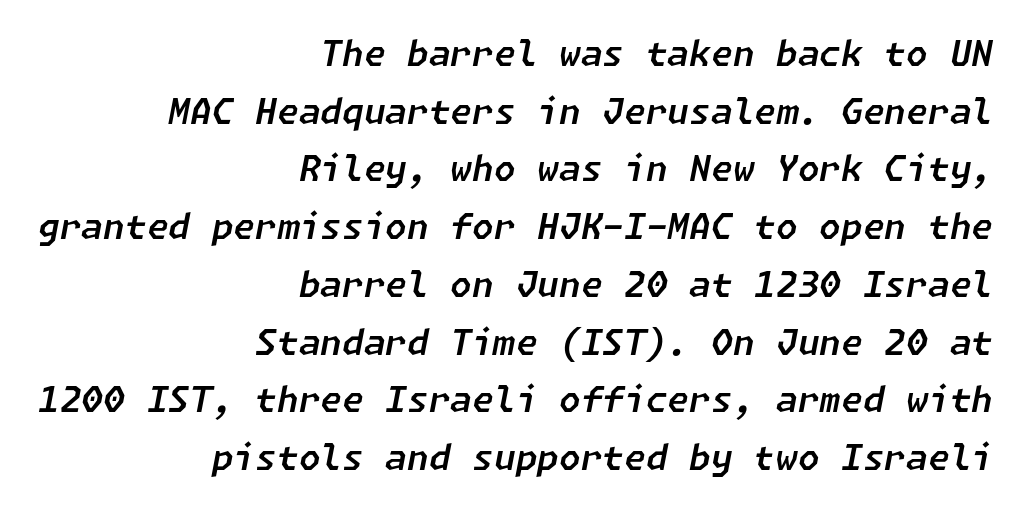
{"italic": "yes", "lean": "right", "slant_degrees": 11, "width": "normal", "stroke_contrast": "low", "x_height": "medium", "underline": "no", "align": "right", "line_spacing": "normal", "line_spacing_ratio": 1.65, "letter_spacing": "normal", "letter_spacing_em": 0.0, "glyph_px": 35}
